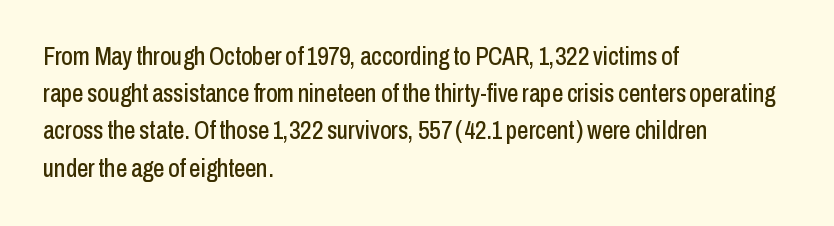
Designer's note — italics off, roman on. Compared with typical paragraphs, the rows here are spaced about the same. No word sits above an underline. Left-aligned paragraph, ragged on the right. This sample uses plain, unmodified letter spacing.
